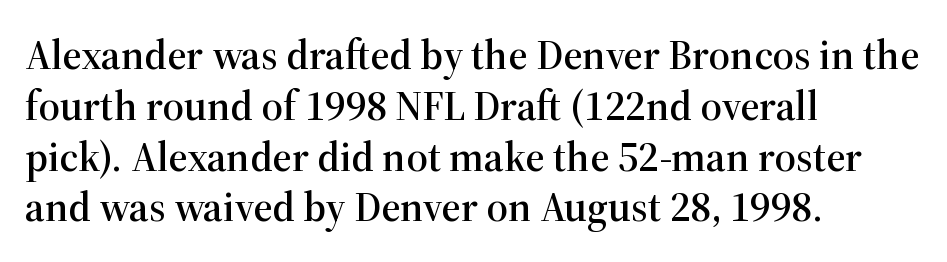
If you drew a ruler down the left edge, every line would touch it. Unlike a clean sans, this face finishes its strokes with serifs. A typesetter would call this proportional, since set widths differ per character. The zone under the glyphs is completely vacant. Compared with typical body copy, the letter spacing here is the same. Upright lettering throughout.
